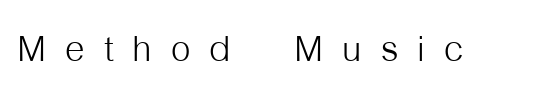
{"serif": "no", "italic": "no", "bold": "no", "weight": "light", "width": "condensed", "stroke_contrast": "low", "x_height": "medium", "monospaced": "no", "underline": "no", "letter_spacing": "wide", "letter_spacing_em": 0.38, "glyph_px": 50}
